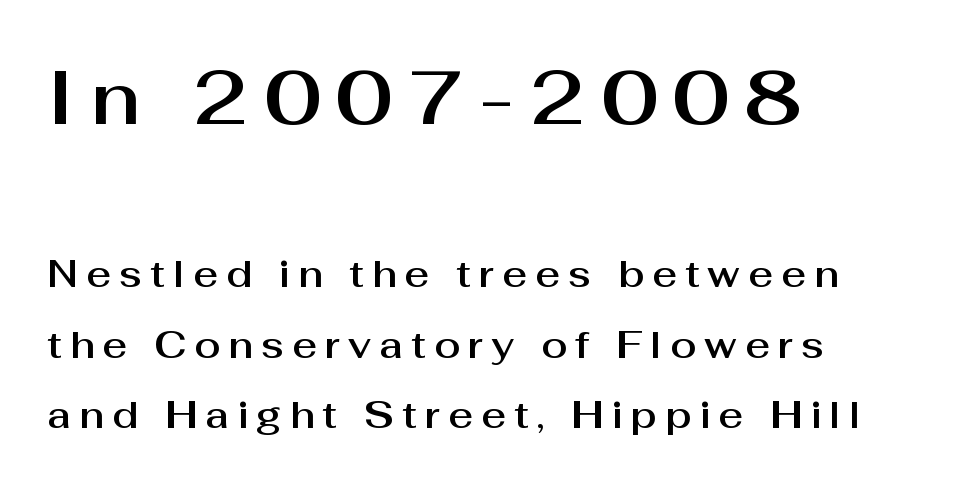
{"serif": "no", "italic": "no", "width": "normal", "stroke_contrast": "medium", "x_height": "medium", "monospaced": "no", "underline": "no", "align": "left", "line_spacing_ratio": 1.85, "letter_spacing": "wide", "letter_spacing_em": 0.21, "larger_block": "first", "size_ratio": 2.0, "glyph_px": 76}
